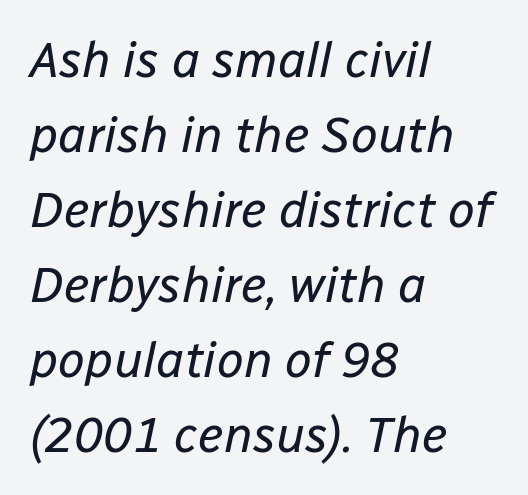
The image shows 49 px regular-weight type, italic (leaning right); set left-aligned, normal line spacing (1.53x), normal letter spacing, not underlined; low stroke contrast and a medium x-height.
